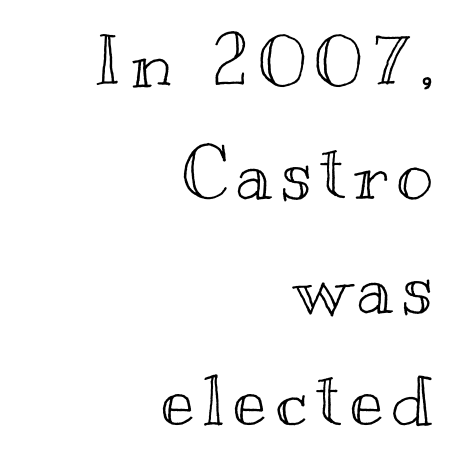
Decoration check: the copy has no underline. The vertical gap from one line to the next is medium. These lines were composed using upright roman letters. The rag falls on the left side of this text block. You could not count columns in this text — the font is proportionally spaced.
